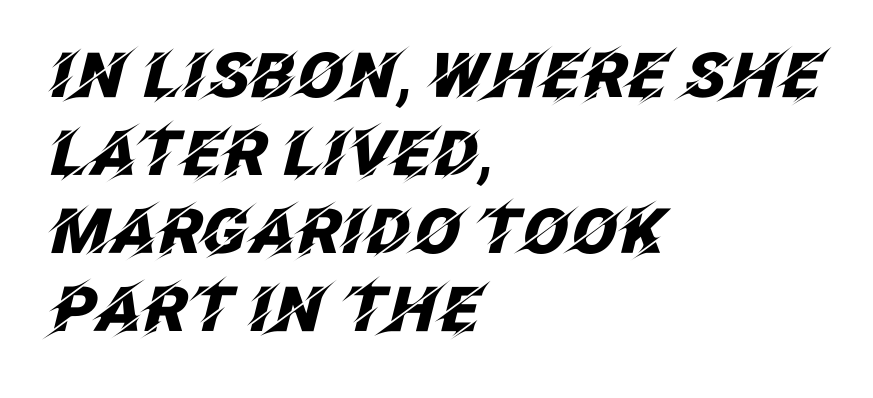
The image shows 62 px heavy type, italic (leaning right); set left-aligned, normal line spacing (1.26x), normal letter spacing, not underlined; low stroke contrast and a large x-height.
